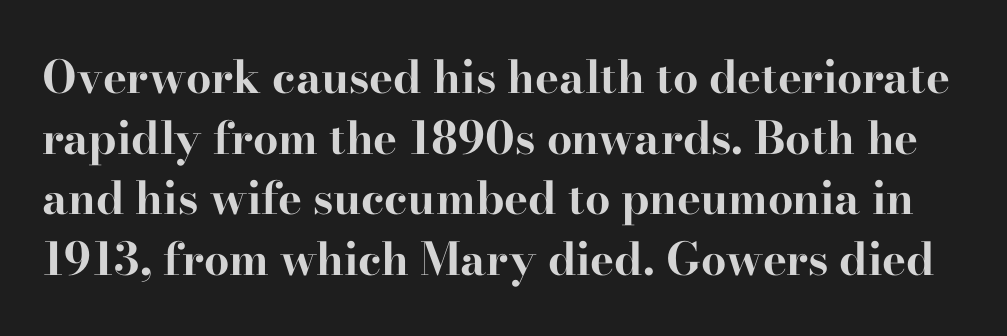
Q: Is the text bold? A: Yes.
Q: Is the text italic (slanted)? A: No, it is upright.
Q: Is the typeface a serif or a sans-serif typeface? A: Serif.
Q: Is the text underlined? A: No.
Q: Is the spacing between letters normal or unusually wide? A: Normal.
Q: Is the spacing between lines tight, normal or loose? A: Normal.
Q: Width (condensed, normal, or wide)? A: Wide.
Q: Stroke contrast? A: High.
Q: x-height? A: Small.
Q: Monospaced? A: No.
